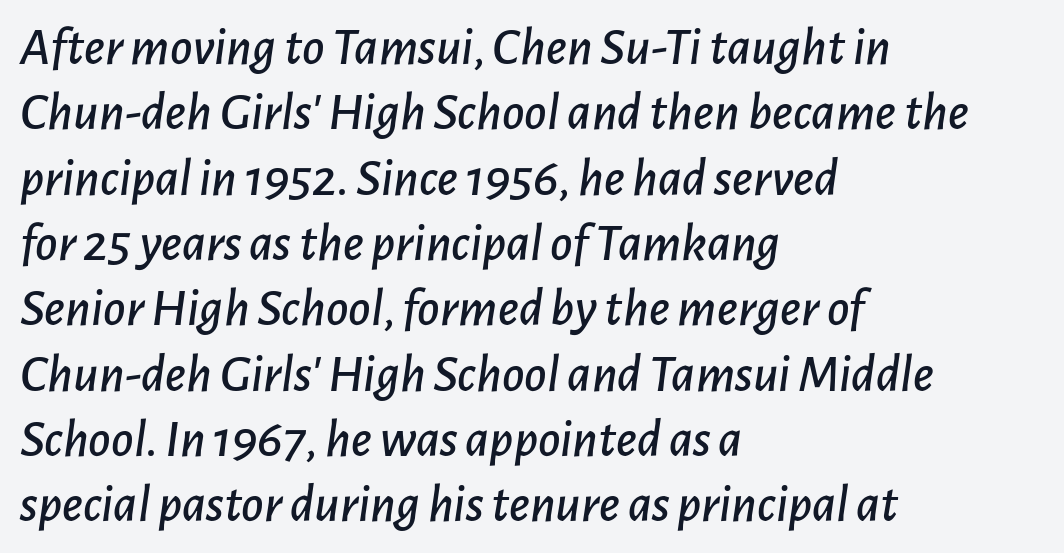
The image shows 54 px text type, italic (leaning right); set left-aligned, line spacing 1.21x, normal letter spacing, not underlined; low stroke contrast and a medium x-height.
